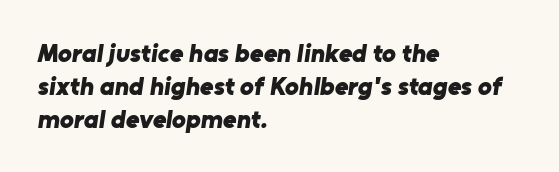
The image shows 26 px bold type; set left-aligned, normal line spacing (1.26x), normal letter spacing, not underlined.
